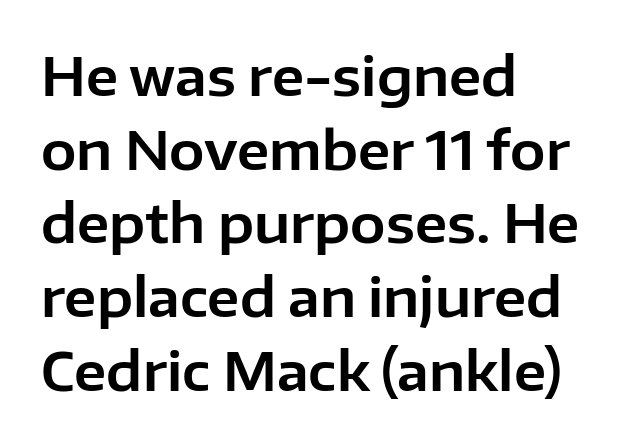
{"serif": "no", "italic": "no", "width": "normal", "stroke_contrast": "low", "x_height": "medium", "monospaced": "no", "underline": "no", "align": "left", "line_spacing": "normal", "line_spacing_ratio": 1.39, "letter_spacing": "normal", "letter_spacing_em": 0.0, "glyph_px": 53}
